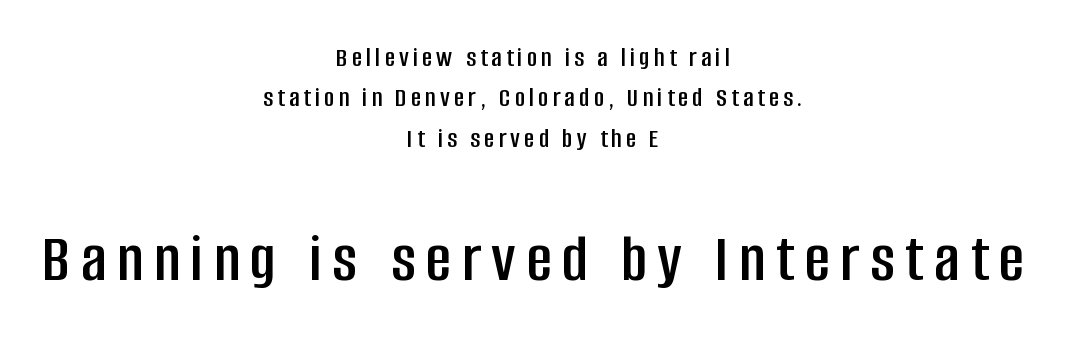
How would I describe the line gaps? Plain and ordinary. Posture: vertical. You could not count columns in this text — the font is proportionally spaced. Which chunk is bigger? The second one — the bottom block dwarfs the top. The typesetter chose a symmetrical, centered arrangement here. The font family rendered here belongs to the sans-serif group.
